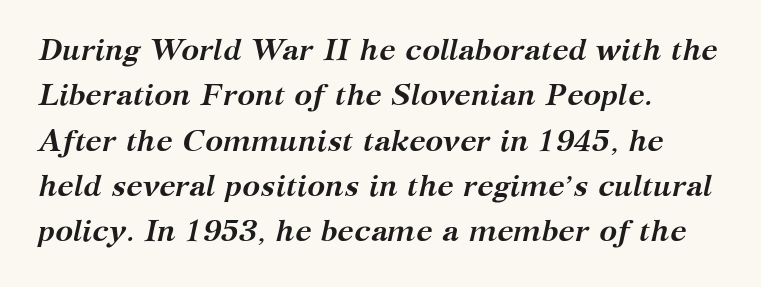
Q: Is the text bold? A: Yes.
Q: Is the text italic (slanted)? A: Yes, it leans right by about 12 degrees.
Q: Is the typeface a serif or a sans-serif typeface? A: Serif.
Q: Is the text underlined? A: No.
Q: How is the paragraph aligned? A: Left-aligned.
Q: Is the spacing between letters normal or unusually wide? A: Normal.
Q: Is the spacing between lines tight, normal or loose? A: Normal.
Q: Width (condensed, normal, or wide)? A: Normal.
Q: Stroke contrast? A: Medium.
Q: x-height? A: Medium.
Q: Monospaced? A: No.
